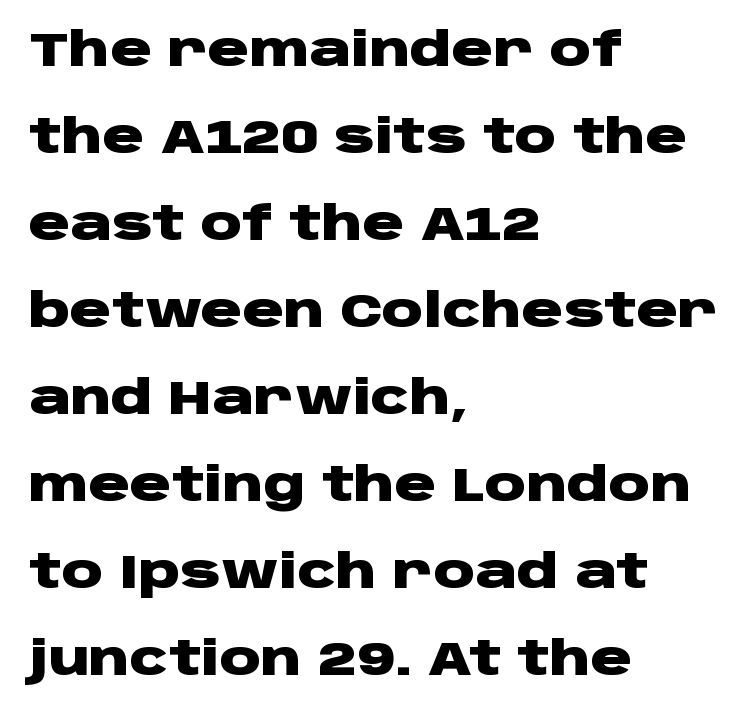
{"serif": "no", "italic": "no", "bold": "yes", "weight": "heavy", "width": "wide", "stroke_contrast": "low", "x_height": "large", "monospaced": "no", "underline": "no", "align": "left", "line_spacing_ratio": 1.89, "letter_spacing": "normal", "letter_spacing_em": 0.0, "glyph_px": 46}
